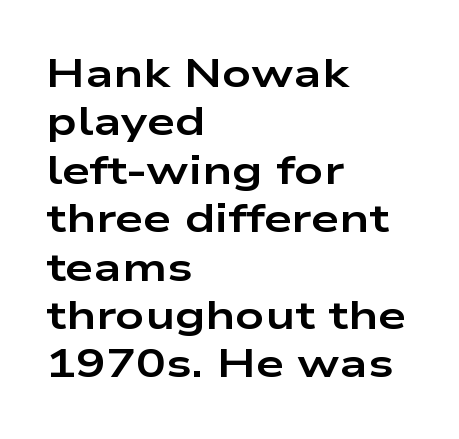
{"serif": "no", "italic": "no", "bold": "yes", "weight": "bold", "width": "wide", "stroke_contrast": "low", "x_height": "medium", "monospaced": "no", "underline": "no", "align": "left", "line_spacing_ratio": 1.21, "letter_spacing": "normal", "letter_spacing_em": 0.0, "glyph_px": 40}
